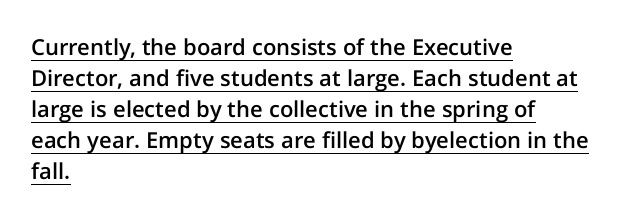
The image shows 22 px text type, upright; set left-aligned, normal line spacing (1.41x), normal letter spacing, underlined.
